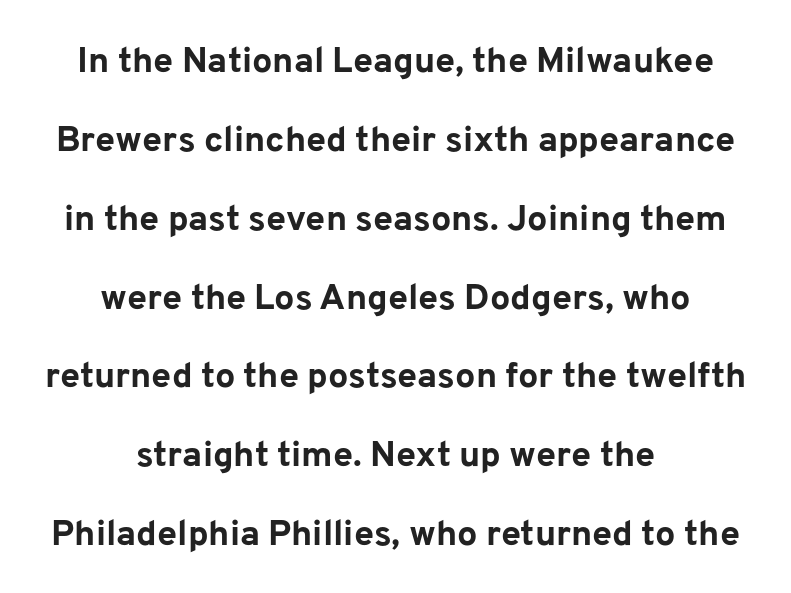
Letter spacing: default. Descenders are the only things crossing below the line. Students, this is bold: see how much ink each stroke carries. The passage shown is typed in a proportional face where columns would drift.
